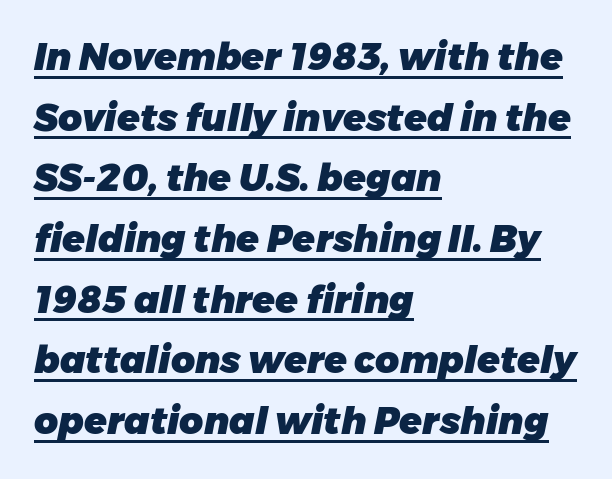
Q: Is the text bold? A: Yes.
Q: Is the text italic (slanted)? A: Yes, it leans right by about 11 degrees.
Q: Is the text underlined? A: Yes.
Q: How is the paragraph aligned? A: Left-aligned.
Q: Is the spacing between letters normal or unusually wide? A: Normal.
Q: Is the spacing between lines tight, normal or loose? A: Normal.
Q: Width (condensed, normal, or wide)? A: Normal.
Q: Stroke contrast? A: Low.
Q: x-height? A: Medium.
Q: Monospaced? A: No.
